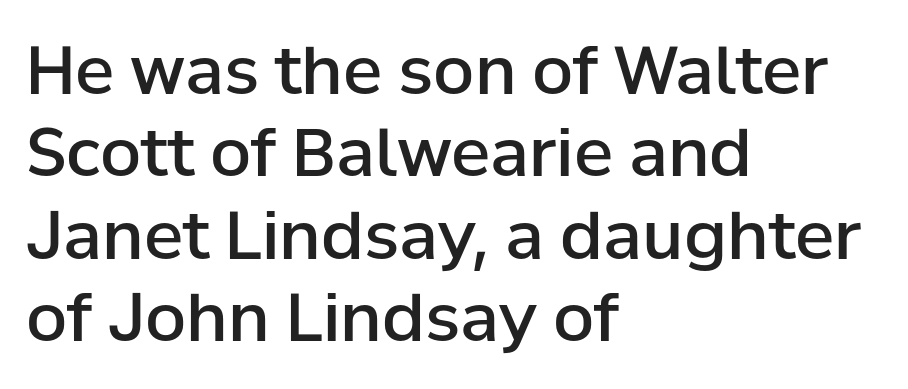
{"serif": "no", "italic": "no", "bold": "semi", "weight": "semibold", "width": "normal", "stroke_contrast": "low", "x_height": "medium", "monospaced": "no", "underline": "no", "align": "left", "line_spacing": "normal", "line_spacing_ratio": 1.25, "letter_spacing": "normal", "letter_spacing_em": 0.0, "glyph_px": 66}
